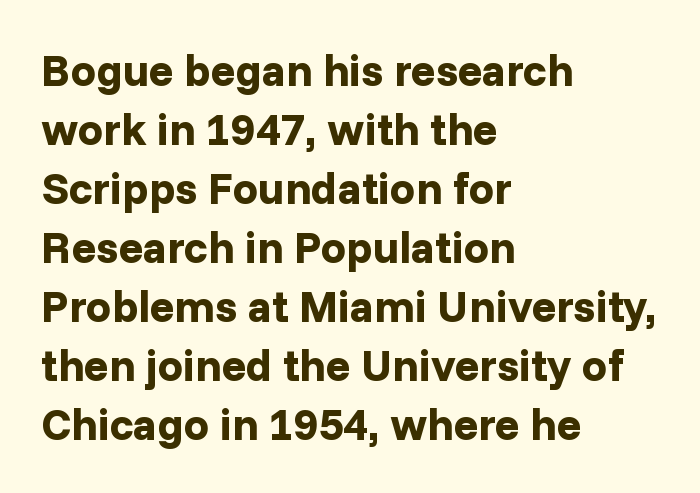
Q: Is the text bold? A: Yes.
Q: Is the text italic (slanted)? A: No, it is upright.
Q: Is the typeface a serif or a sans-serif typeface? A: Sans-serif.
Q: Is the text underlined? A: No.
Q: How is the paragraph aligned? A: Left-aligned.
Q: Is the spacing between letters normal or unusually wide? A: Normal.
Q: Is the spacing between lines tight, normal or loose? A: Normal.
Q: Width (condensed, normal, or wide)? A: Normal.
Q: Stroke contrast? A: Low.
Q: x-height? A: Medium.
Q: Monospaced? A: No.
